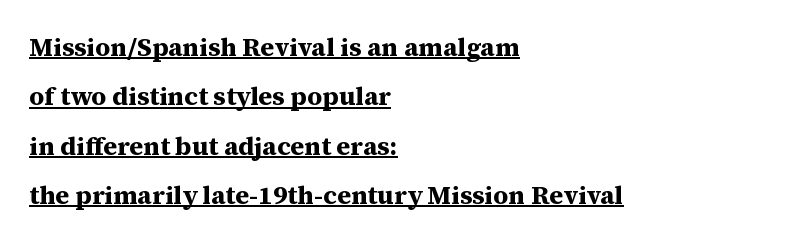
The image shows 26 px bold type, upright; set left-aligned, loose line spacing (1.9x), normal letter spacing, underlined.
